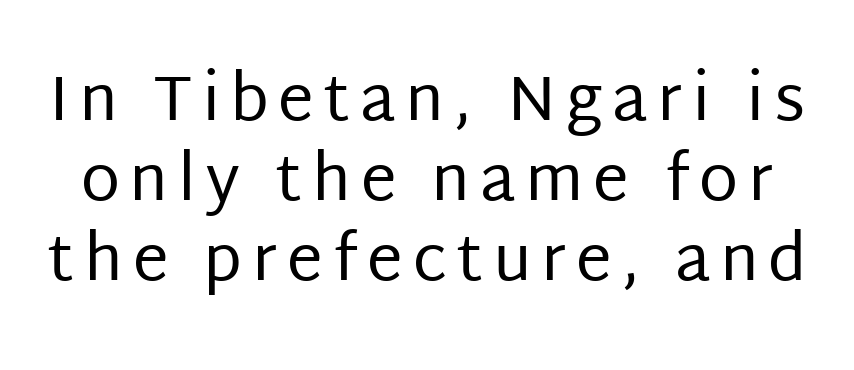
{"serif": "no", "italic": "no", "bold": "no", "weight": "regular", "width": "normal", "stroke_contrast": "low", "x_height": "large", "monospaced": "no", "underline": "no", "line_spacing": "normal", "line_spacing_ratio": 1.25, "glyph_px": 64}
